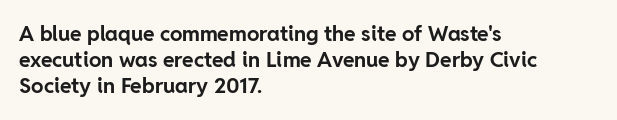
The strokes are fattened all the way to bold. Visually the block forms a straight wall on the left and a jagged coastline on the right. A typesetter would mark this as roman, not italic. The words here are not underlined.
